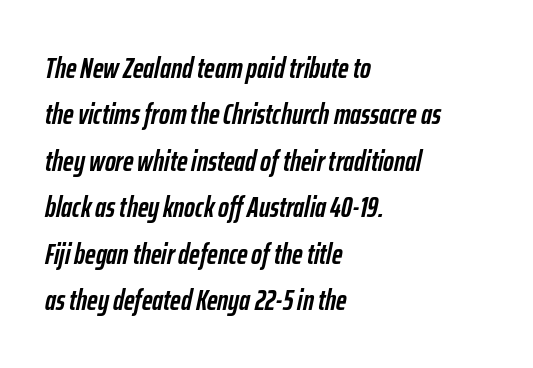
How are the letters spaced? Ordinarily, with no added tracking. I'd describe the lettering as bold — thick and assertive. Layout note: lines flush left. A typesetter would call this leading conventional body-copy spacing. Italic: yes, the glyphs are oblique. A typesetter would call this proportional, since set widths differ per character.
